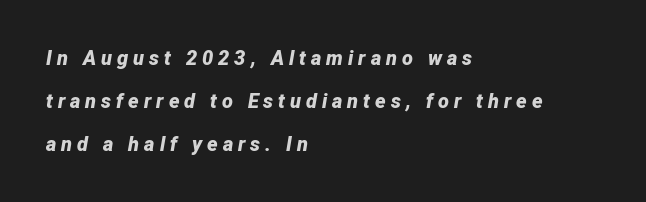
There is plenty of visible air inserted between adjacent glyphs. Italic? Definitely — the glyphs are oblique. Bare-footed words on every line. A great deal of white space separates one row of letters from the next.
